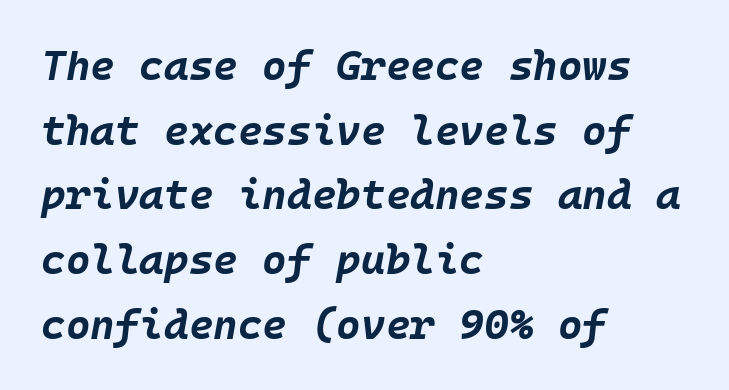
The image shows 42 px bold type, italic (leaning right); set left-aligned, normal line spacing (1.54x), normal letter spacing, not underlined; low stroke contrast and a large x-height.
